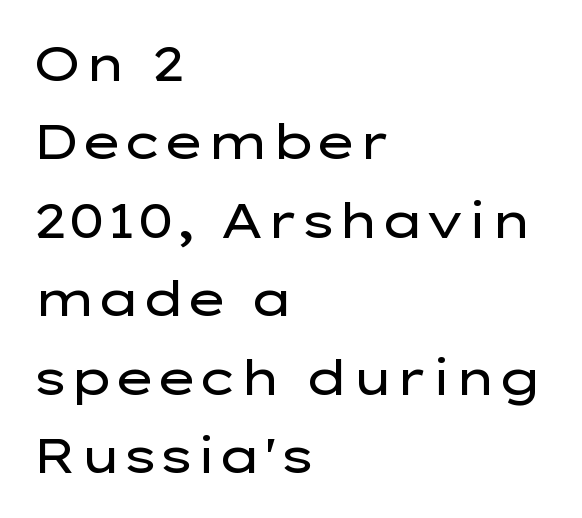
{"serif": "no", "italic": "no", "bold": "no", "weight": "regular", "width": "wide", "stroke_contrast": "low", "x_height": "medium", "monospaced": "no", "underline": "no", "align": "left", "line_spacing": "normal", "line_spacing_ratio": 1.6, "letter_spacing": "normal", "letter_spacing_em": 0.0, "glyph_px": 49}
